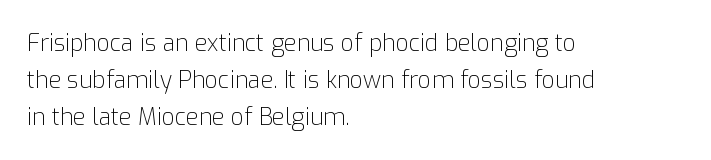
{"italic": "no", "bold": "no", "underline": "no", "align": "left", "line_spacing": "normal", "line_spacing_ratio": 1.6, "letter_spacing": "normal", "letter_spacing_em": 0.0, "glyph_px": 23}
